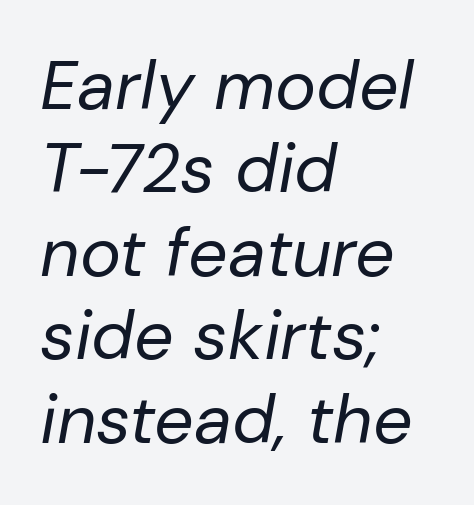
Q: Is the text bold? A: No.
Q: Is the text italic (slanted)? A: Yes, it leans right by about 10 degrees.
Q: Is the text underlined? A: No.
Q: How is the paragraph aligned? A: Left-aligned.
Q: Is the spacing between letters normal or unusually wide? A: Normal.
Q: Width (condensed, normal, or wide)? A: Normal.
Q: Stroke contrast? A: Low.
Q: x-height? A: Medium.
Q: Monospaced? A: No.
